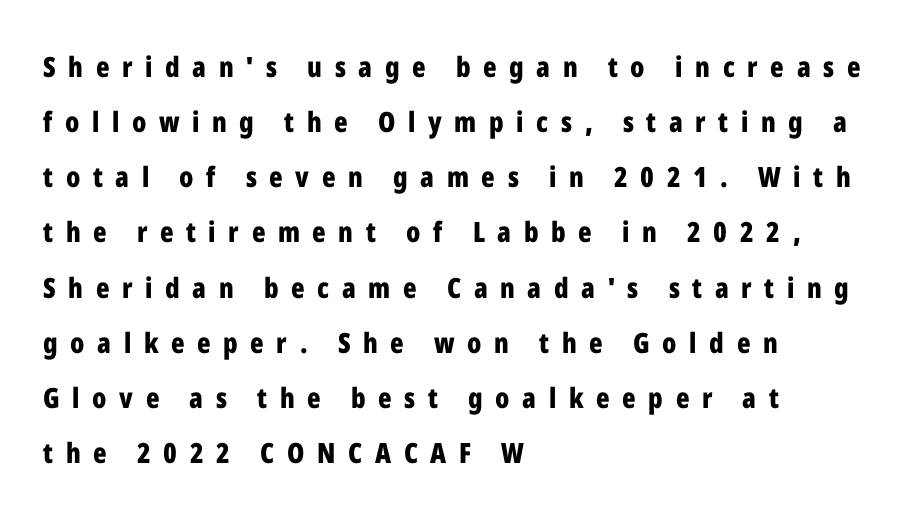
{"serif": "no", "italic": "no", "bold": "yes", "weight": "bold", "width": "condensed", "stroke_contrast": "low", "x_height": "medium", "monospaced": "no", "underline": "no", "align": "left", "line_spacing": "loose", "line_spacing_ratio": 1.97, "letter_spacing": "wide", "letter_spacing_em": 0.45, "glyph_px": 28}
